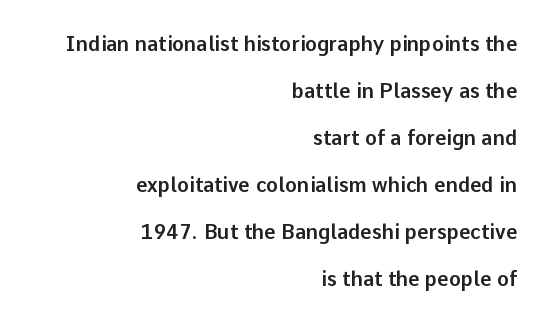
The image shows 20 px text type, upright; set right-aligned, loose line spacing (2.35x), normal letter spacing, not underlined.
